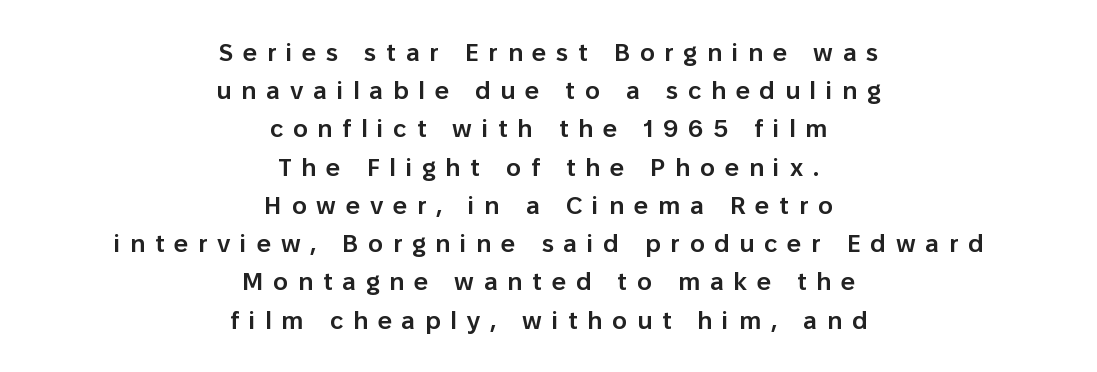
{"italic": "no", "bold": "semi", "underline": "no", "align": "center", "line_spacing": "normal", "line_spacing_ratio": 1.53, "letter_spacing": "wide", "letter_spacing_em": 0.39, "glyph_px": 25}
